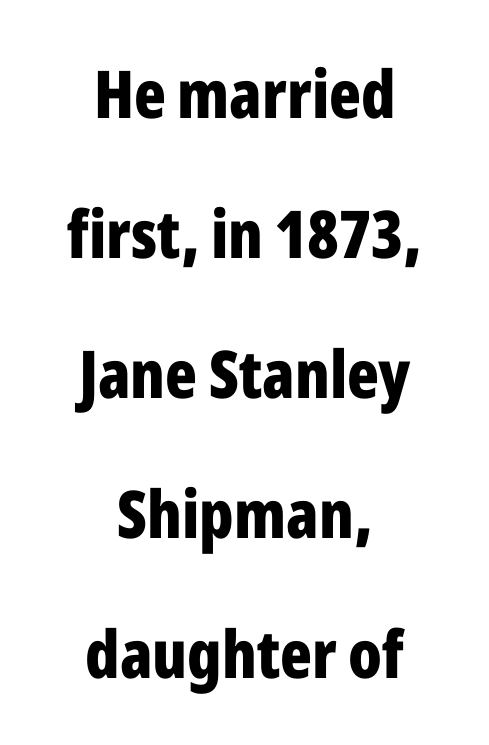
The image shows 66 px bold, condensed sans-serif type, upright; set centered, loose line spacing (2.12x), normal letter spacing, not underlined; low stroke contrast and a medium x-height.
